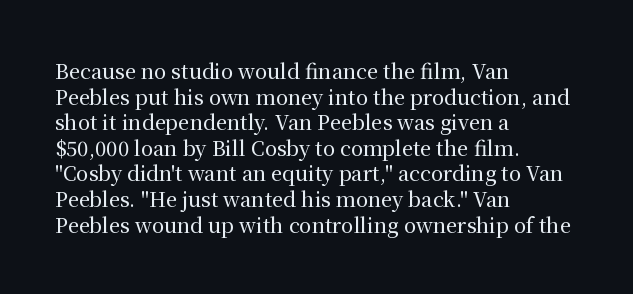
The image shows 20 px text type, upright; set left-aligned, normal line spacing (1.28x), normal letter spacing, not underlined.
